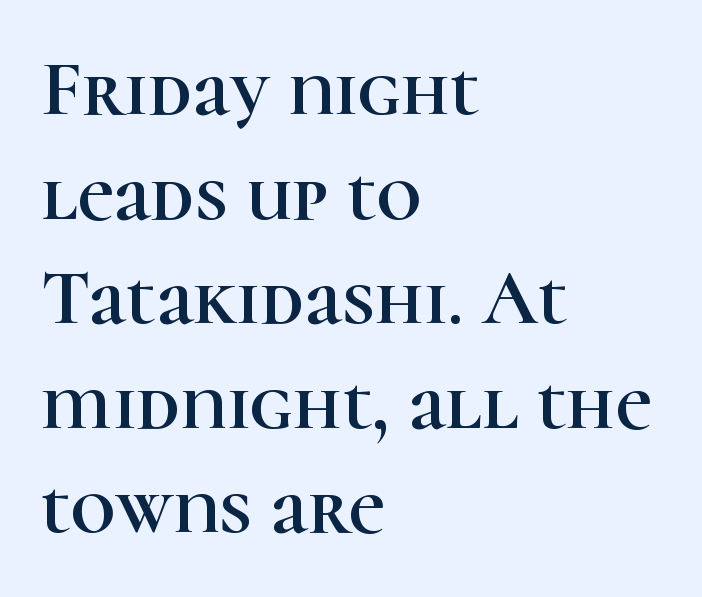
{"serif": "yes", "italic": "no", "width": "normal", "stroke_contrast": "high", "x_height": "medium", "monospaced": "no", "underline": "no", "align": "left", "line_spacing": "normal", "line_spacing_ratio": 1.34, "letter_spacing": "normal", "letter_spacing_em": 0.0, "glyph_px": 78}
